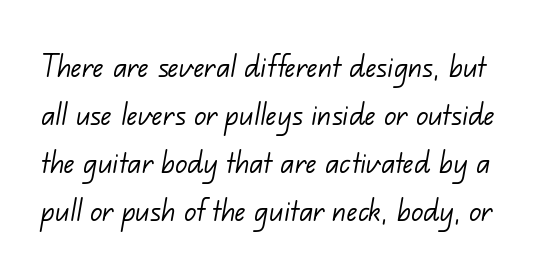
Q: Is the text bold? A: No.
Q: Is the typeface a serif or a sans-serif typeface? A: Sans-serif.
Q: Is the text underlined? A: No.
Q: Is the spacing between letters normal or unusually wide? A: Normal.
Q: Is the spacing between lines tight, normal or loose? A: Normal.
Q: Width (condensed, normal, or wide)? A: Normal.
Q: Stroke contrast? A: Low.
Q: x-height? A: Small.
Q: Monospaced? A: No.
